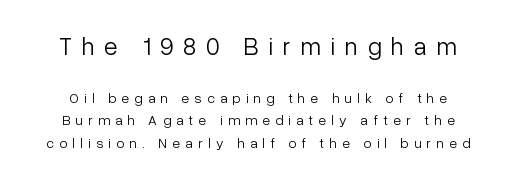
{"italic": "no", "bold": "no", "underline": "no", "line_spacing": "normal", "line_spacing_ratio": 1.6, "letter_spacing": "wide", "letter_spacing_em": 0.39, "larger_block": "first", "size_ratio": 1.79, "glyph_px": 25}
